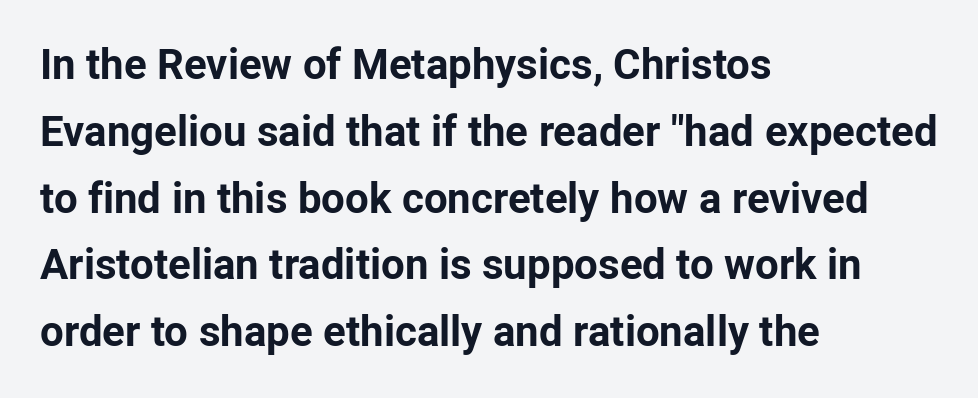
Weight: bold. Clear beneath every line of the passage. Rows of type keep a routine distance in the vertical direction. If you drew a line through each stem, it would be perfectly vertical. Each word holds together tightly as a unit, with standard inter-letter gaps.
